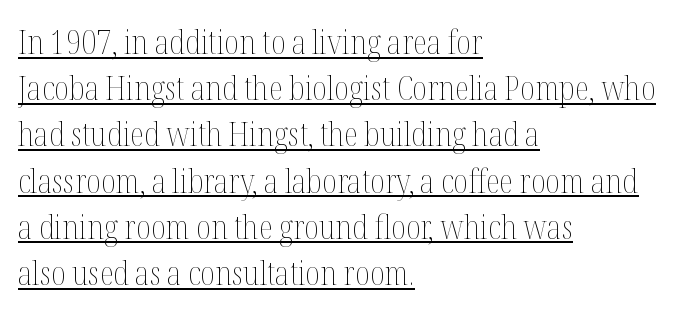
What's the leading like? Ordinary, nothing unusual. The lettering stays uniformly vertical, giving the passage a roman look. Looks like someone drew a line under every word here. Is the block centered? No — it sits flush against the left margin. The letters look calm and open, with moderate or lighter stems.
